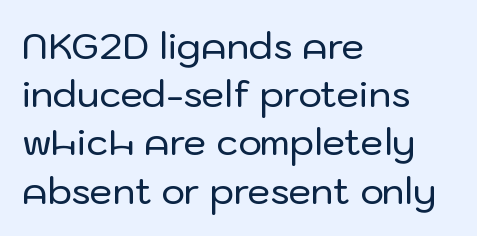
Q: Is the text italic (slanted)? A: No, it is upright.
Q: Is the typeface a serif or a sans-serif typeface? A: Sans-serif.
Q: Is the text underlined? A: No.
Q: How is the paragraph aligned? A: Left-aligned.
Q: Is the spacing between letters normal or unusually wide? A: Normal.
Q: Is the spacing between lines tight, normal or loose? A: Normal.
Q: Width (condensed, normal, or wide)? A: Normal.
Q: Stroke contrast? A: Low.
Q: x-height? A: Medium.
Q: Monospaced? A: No.
